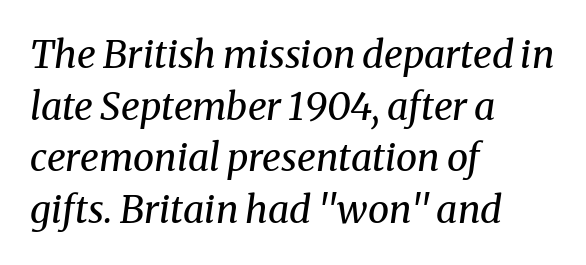
The image shows 38 px regular-weight serif type, italic (leaning right); set left-aligned, normal line spacing (1.36x), normal letter spacing, not underlined; medium stroke contrast and a medium x-height.
